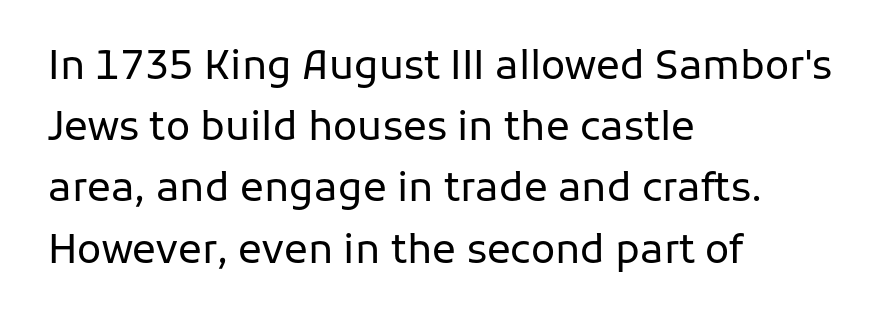
The image shows 40 px regular-weight sans-serif type, upright; set left-aligned, normal line spacing (1.53x), normal letter spacing, not underlined; low stroke contrast and a medium x-height.
